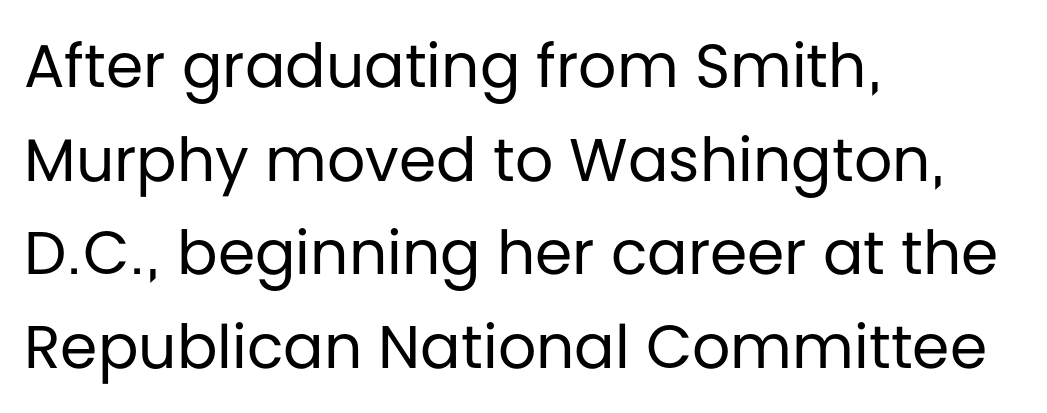
Compared with typical body copy, the letter spacing here is the same. This is not heavy type; no bold has been used. A bare baseline throughout the passage. You could not count columns in this text — the font is proportionally spaced. The lines are quadded left. Whoever set this chose a conventional vertical rhythm.
